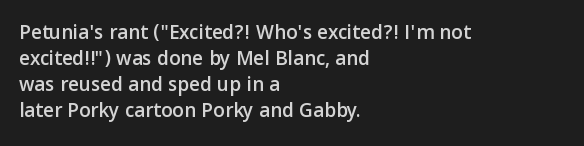
{"italic": "no", "underline": "no", "align": "left", "line_spacing_ratio": 1.24, "letter_spacing": "normal", "letter_spacing_em": 0.0, "glyph_px": 21}
